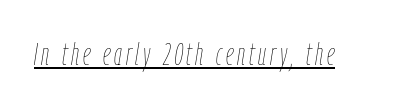
{"italic": "yes", "lean": "right", "slant_degrees": 9, "bold": "no", "weight": "thin", "width": "condensed", "stroke_contrast": "low", "x_height": "medium", "monospaced": "no", "underline": "yes", "glyph_px": 31}
